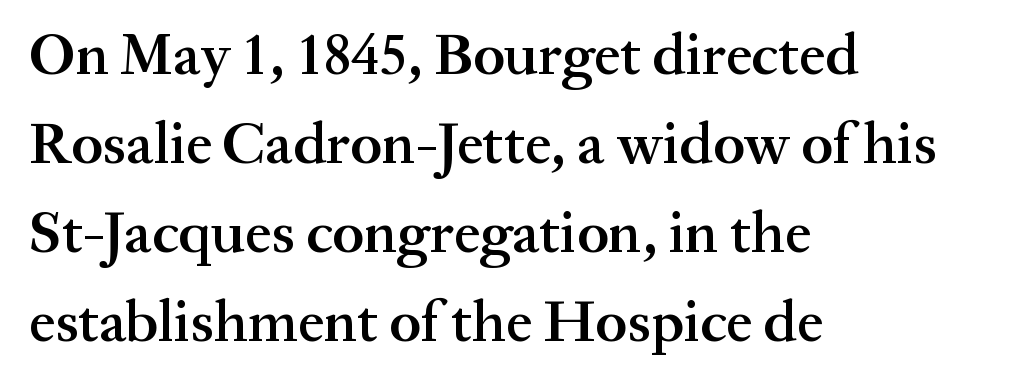
{"serif": "yes", "italic": "no", "bold": "semi", "weight": "semibold", "width": "normal", "stroke_contrast": "medium", "x_height": "medium", "monospaced": "no", "underline": "no", "align": "left", "line_spacing": "normal", "line_spacing_ratio": 1.51, "letter_spacing": "normal", "letter_spacing_em": 0.0, "glyph_px": 59}
